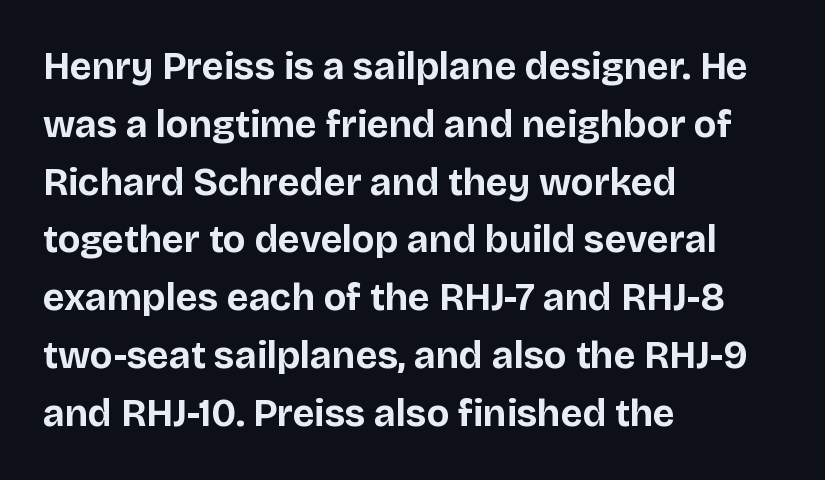
The letters stand upright; this is a roman face. Character widths vary here, with narrow letters taking less room than wide ones. Grotesque or geometric, the face here clearly has no serifs. These lines keep a tight, regular rhythm from letter to letter. Short and long lines alike share a common starting point at left.
